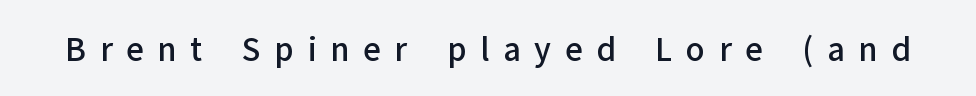
{"serif": "no", "italic": "no", "bold": "semi", "weight": "semibold", "width": "normal", "stroke_contrast": "low", "x_height": "medium", "monospaced": "no", "underline": "no", "letter_spacing": "wide", "letter_spacing_em": 0.44, "glyph_px": 31}
